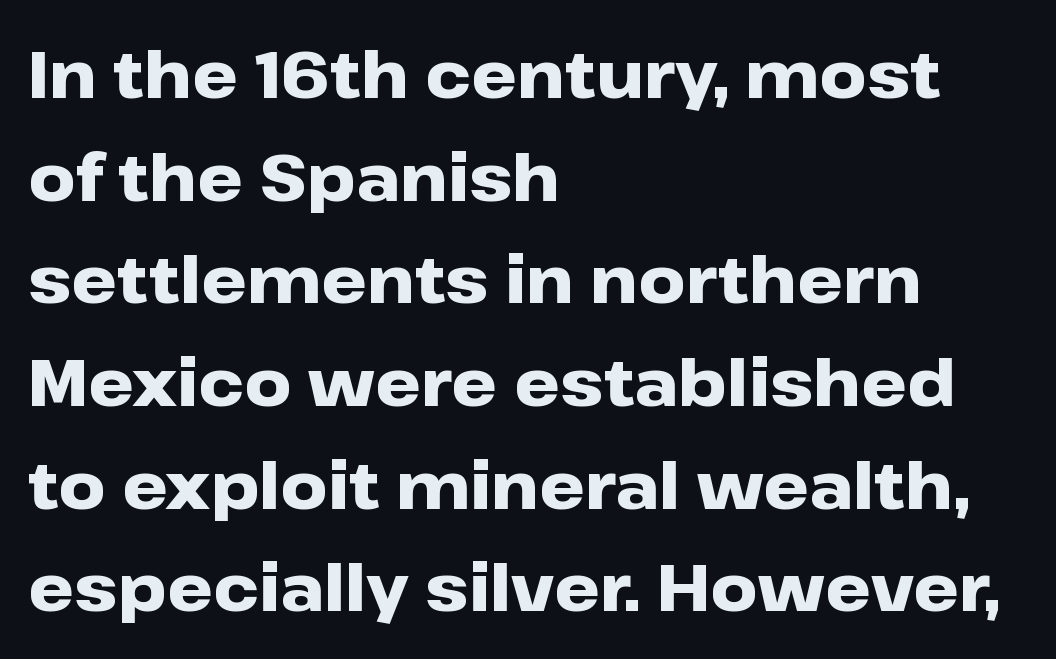
The image shows 65 px heavy, wide sans-serif type, upright; set left-aligned, normal line spacing (1.58x), normal letter spacing, not underlined; low stroke contrast and a medium x-height.
